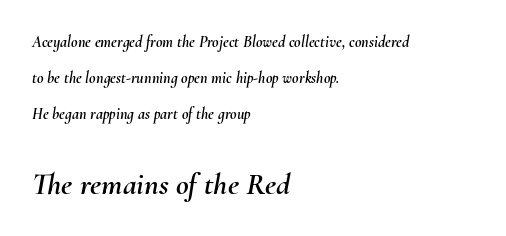
{"italic": "yes", "lean": "right", "slant_degrees": 10, "width": "normal", "stroke_contrast": "medium", "x_height": "small", "monospaced": "no", "underline": "no", "align": "left", "line_spacing": "loose", "line_spacing_ratio": 2.26, "letter_spacing": "normal", "letter_spacing_em": 0.0, "larger_block": "second", "size_ratio": 1.94, "glyph_px": 31}
